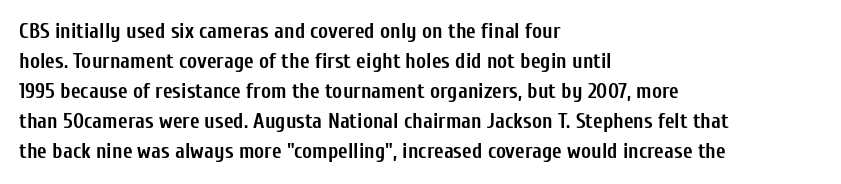
Q: Is the text bold? A: Yes.
Q: Is the text italic (slanted)? A: No, it is upright.
Q: Is the text underlined? A: No.
Q: How is the paragraph aligned? A: Left-aligned.
Q: Is the spacing between letters normal or unusually wide? A: Normal.
Q: Is the spacing between lines tight, normal or loose? A: Normal.
